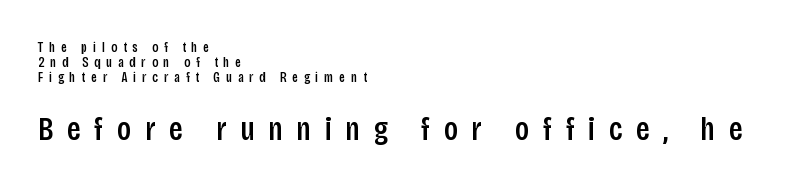
Q: Is the text italic (slanted)? A: No, it is upright.
Q: Is the typeface a serif or a sans-serif typeface? A: Sans-serif.
Q: Is the text underlined? A: No.
Q: How is the paragraph aligned? A: Left-aligned.
Q: Is the spacing between letters normal or unusually wide? A: Unusually wide.
Q: Is the spacing between lines tight, normal or loose? A: Tight.
Q: Which block of text is set in a larger size, the first (top) or the second (bottom)? A: The second (bottom) one.
Q: Width (condensed, normal, or wide)? A: Condensed.
Q: Stroke contrast? A: Low.
Q: x-height? A: Large.
Q: Monospaced? A: No.
